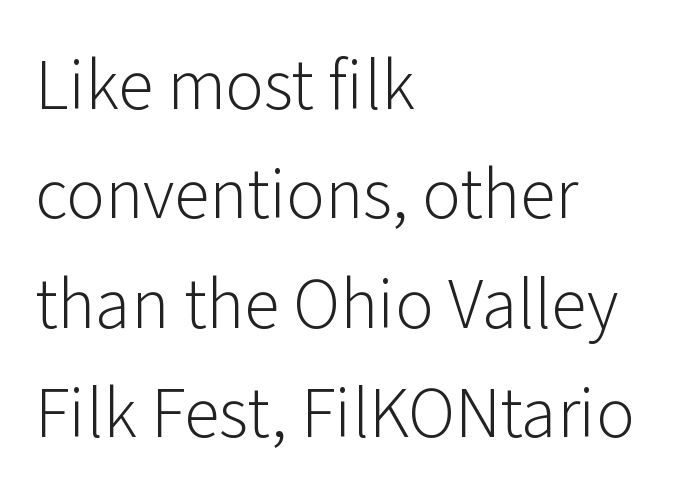
The image shows 72 px light sans-serif type, upright; set left-aligned, normal line spacing (1.52x), normal letter spacing, not underlined; low stroke contrast and a medium x-height.
